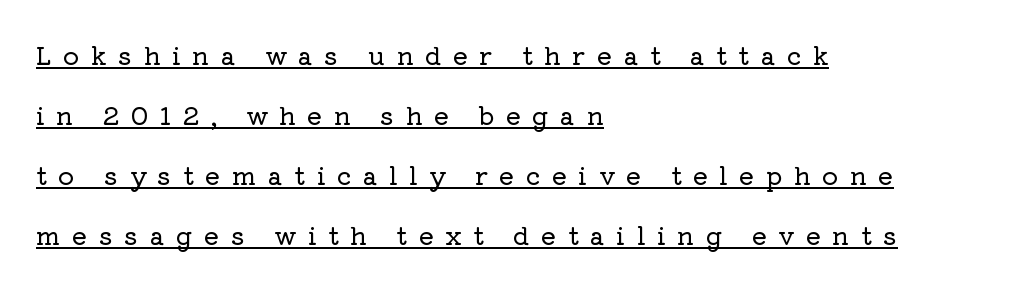
Q: Is the text italic (slanted)? A: No, it is upright.
Q: Is the text underlined? A: Yes.
Q: How is the paragraph aligned? A: Left-aligned.
Q: Is the spacing between letters normal or unusually wide? A: Unusually wide.
Q: Is the spacing between lines tight, normal or loose? A: Loose.
